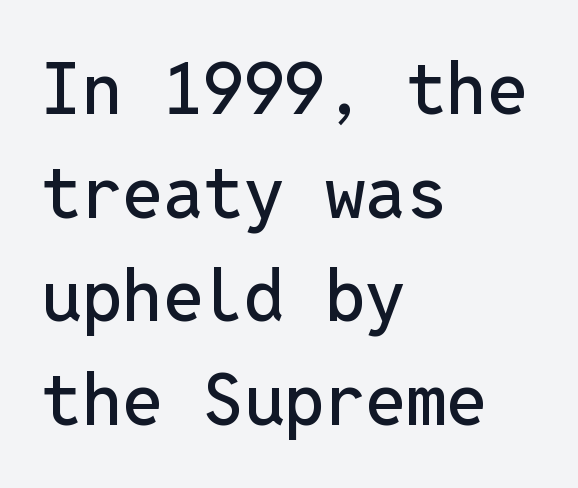
{"serif": "no", "italic": "no", "width": "normal", "stroke_contrast": "low", "x_height": "medium", "monospaced": "yes", "underline": "no", "align": "left", "line_spacing": "normal", "line_spacing_ratio": 1.44, "letter_spacing": "normal", "letter_spacing_em": 0.0, "glyph_px": 72}
